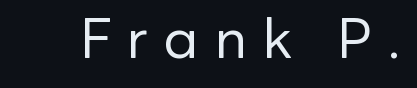
Think of a printed novel: that variable character pitch is what you see here. The strokes are not fattened; the text isn't bold. Descender tails drop into unmarked territory. Type style note: lacks serifs. It's the straight-up-and-down kind of type.
